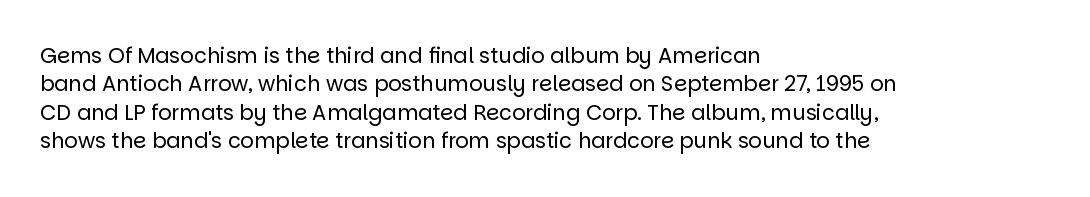
{"italic": "no", "bold": "no", "underline": "no", "align": "left", "line_spacing": "normal", "line_spacing_ratio": 1.35, "letter_spacing": "normal", "letter_spacing_em": 0.0, "glyph_px": 21}
